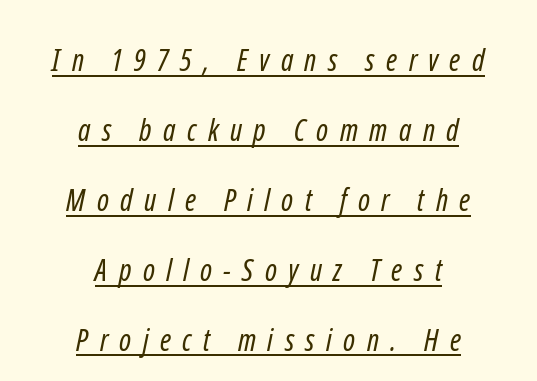
Q: Is the text bold? A: No.
Q: Is the typeface a serif or a sans-serif typeface? A: Sans-serif.
Q: Is the text underlined? A: Yes.
Q: How is the paragraph aligned? A: Centered.
Q: Is the spacing between letters normal or unusually wide? A: Unusually wide.
Q: Is the spacing between lines tight, normal or loose? A: Loose.
Q: Width (condensed, normal, or wide)? A: Condensed.
Q: Stroke contrast? A: Low.
Q: x-height? A: Medium.
Q: Monospaced? A: No.
